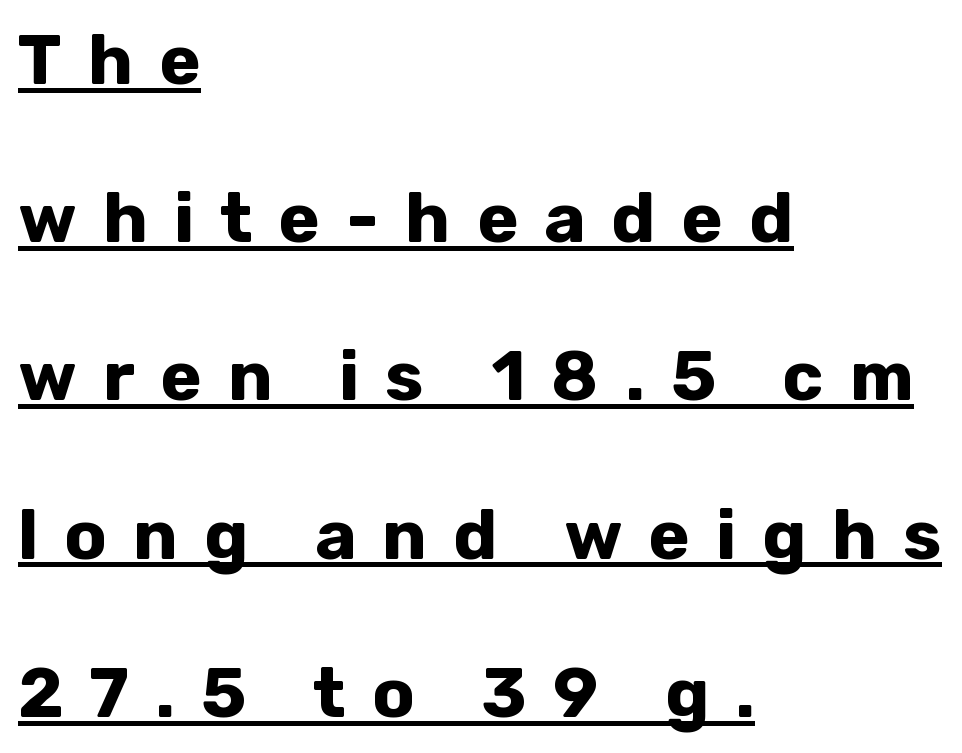
The image shows 70 px bold sans-serif type, upright; set left-aligned, loose line spacing (2.26x), unusually wide letter spacing (+0.37 em), underlined; low stroke contrast and a medium x-height.
